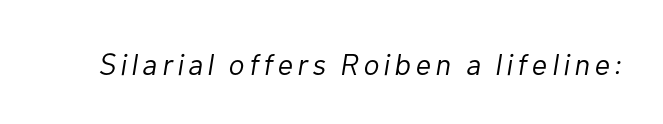
{"italic": "yes", "lean": "right", "slant_degrees": 10, "bold": "no", "weight": "light", "width": "normal", "stroke_contrast": "low", "x_height": "medium", "monospaced": "no", "underline": "no", "glyph_px": 30}
